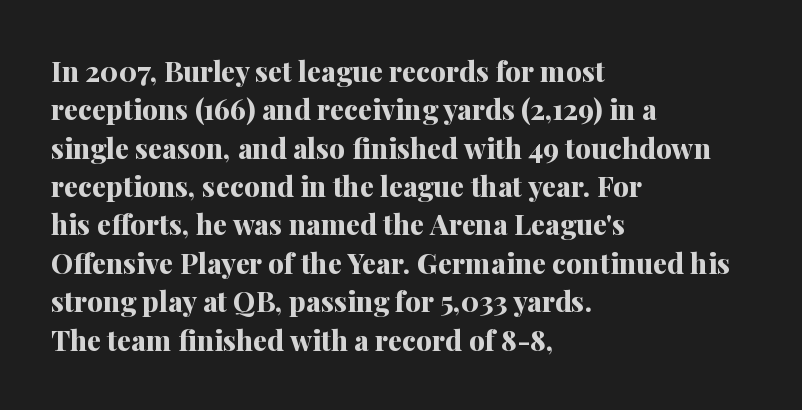
Weight check: bold — yes, fully. The letters advance in unequal steps, a hallmark of proportional type. Small tapered or slab feet sit at the stroke ends, so this counts as serif. Casual observation: everything's shoved over to the left.
